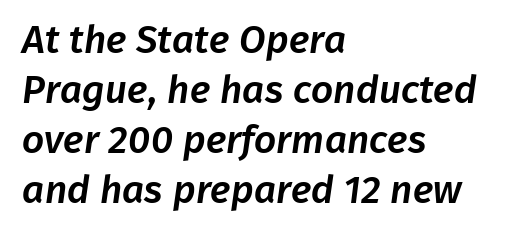
{"serif": "no", "width": "normal", "stroke_contrast": "low", "x_height": "medium", "monospaced": "no", "underline": "no", "align": "left", "line_spacing": "normal", "line_spacing_ratio": 1.28, "letter_spacing": "normal", "letter_spacing_em": 0.0, "glyph_px": 39}
